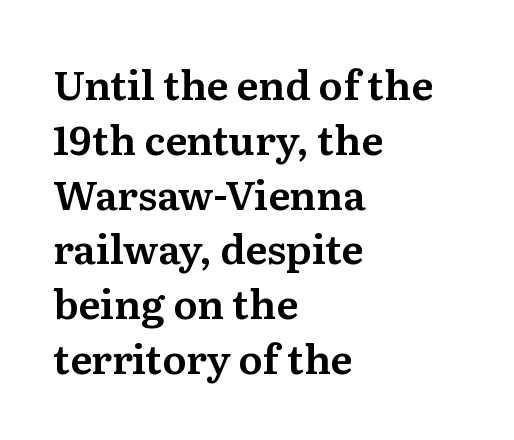
Q: Is the text italic (slanted)? A: No, it is upright.
Q: Is the typeface a serif or a sans-serif typeface? A: Serif.
Q: Is the text underlined? A: No.
Q: How is the paragraph aligned? A: Left-aligned.
Q: Is the spacing between letters normal or unusually wide? A: Normal.
Q: Is the spacing between lines tight, normal or loose? A: Normal.
Q: Width (condensed, normal, or wide)? A: Normal.
Q: Stroke contrast? A: Medium.
Q: x-height? A: Medium.
Q: Monospaced? A: No.
